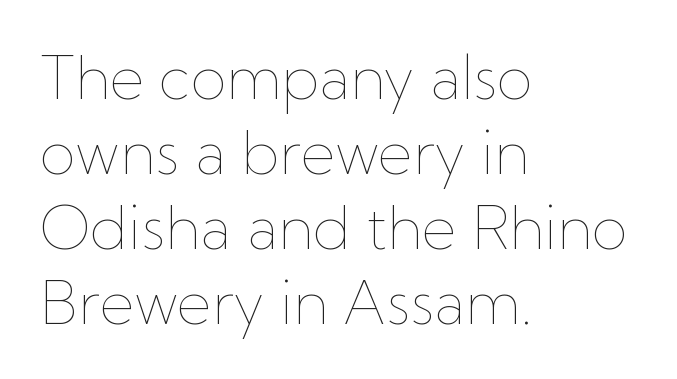
The image shows 59 px thin type, upright; set left-aligned, normal line spacing (1.27x), normal letter spacing, not underlined; low stroke contrast and a medium x-height.
